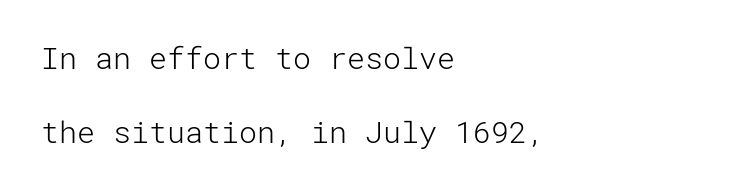
{"serif": "no", "italic": "no", "bold": "no", "weight": "light", "width": "normal", "stroke_contrast": "low", "x_height": "medium", "underline": "no", "align": "left", "line_spacing": "loose", "line_spacing_ratio": 2.48, "letter_spacing": "normal", "letter_spacing_em": 0.0, "glyph_px": 30}
